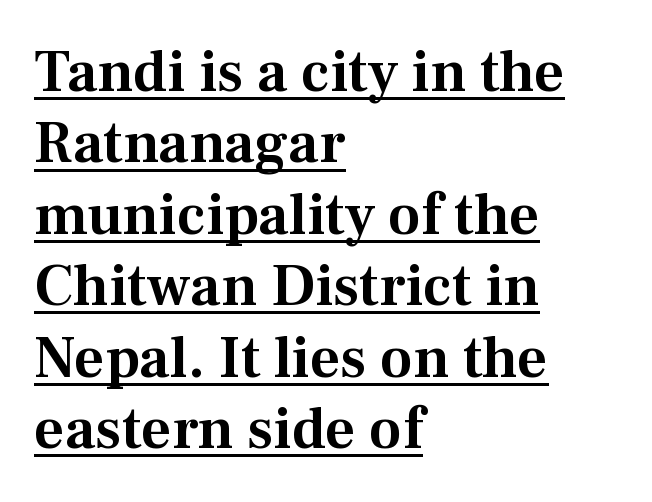
The text was rendered using a seriffed face with decorative stroke endings. Underlined type. Caption: standard tracking, unaltered. The lines are quadded left. Note the varied advance widths — an 'i' is clearly narrower than an 'm'.
